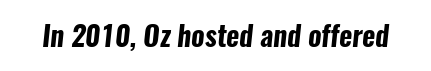
Q: Is the text bold? A: Yes.
Q: Is the typeface a serif or a sans-serif typeface? A: Sans-serif.
Q: Is the text underlined? A: No.
Q: Is the spacing between letters normal or unusually wide? A: Normal.
Q: Width (condensed, normal, or wide)? A: Condensed.
Q: Stroke contrast? A: Low.
Q: x-height? A: Medium.
Q: Monospaced? A: No.
